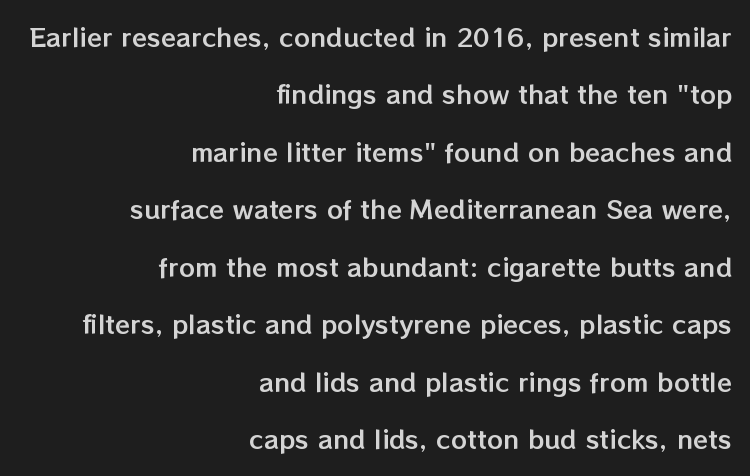
{"italic": "no", "underline": "no", "align": "right", "line_spacing": "loose", "line_spacing_ratio": 2.3, "letter_spacing": "normal", "letter_spacing_em": 0.0, "glyph_px": 25}
